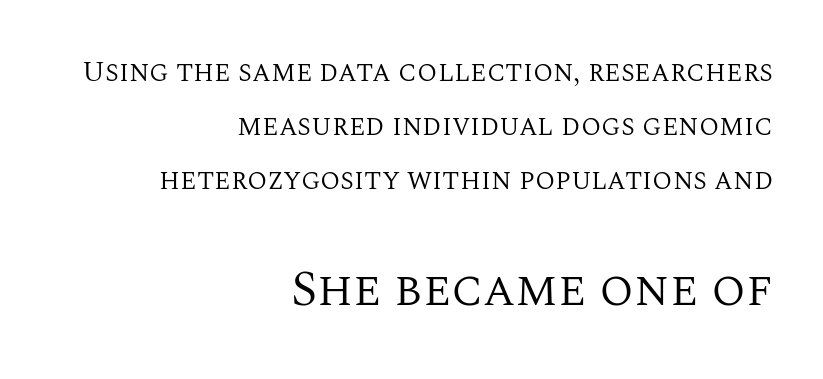
Q: Is the text bold? A: No.
Q: Is the text italic (slanted)? A: No, it is upright.
Q: Is the typeface a serif or a sans-serif typeface? A: Serif.
Q: Is the text underlined? A: No.
Q: How is the paragraph aligned? A: Right-aligned.
Q: Is the spacing between letters normal or unusually wide? A: Normal.
Q: Which block of text is set in a larger size, the first (top) or the second (bottom)? A: The second (bottom) one.
Q: Width (condensed, normal, or wide)? A: Normal.
Q: Stroke contrast? A: Medium.
Q: x-height? A: Large.
Q: Monospaced? A: No.
